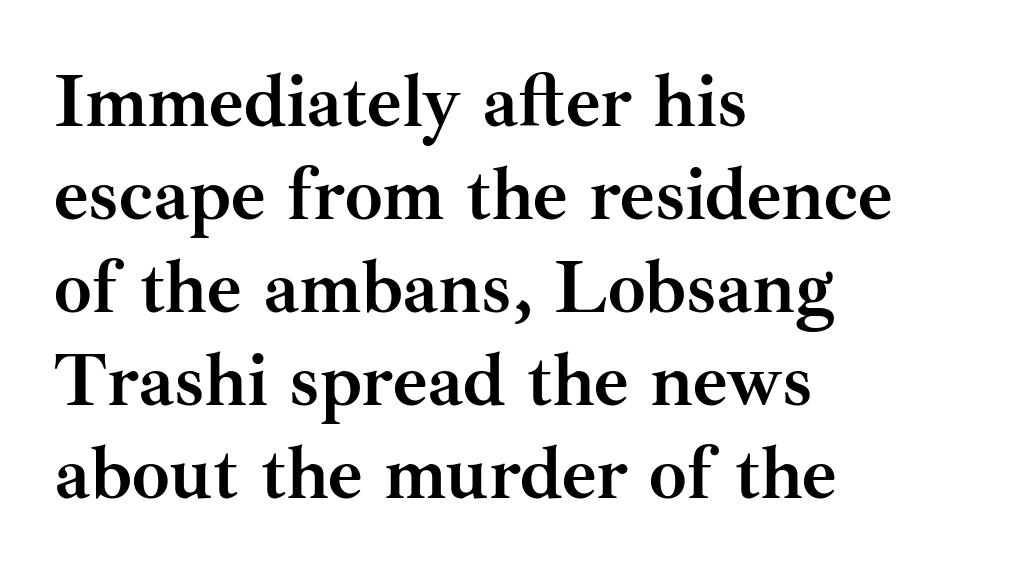
The image shows 75 px semibold serif type, upright; set left-aligned, line spacing 1.24x, normal letter spacing, not underlined; medium stroke contrast and a small x-height.
